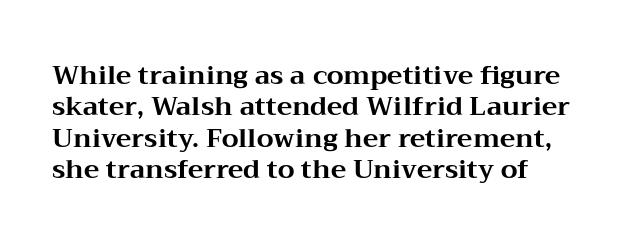
Q: Is the text bold? A: Yes.
Q: Is the text italic (slanted)? A: No, it is upright.
Q: Is the text underlined? A: No.
Q: How is the paragraph aligned? A: Left-aligned.
Q: Is the spacing between letters normal or unusually wide? A: Normal.
